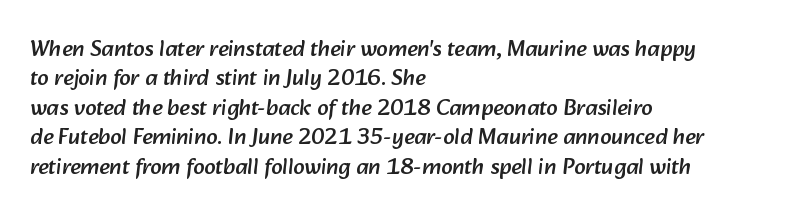
The image shows 23 px text type; set left-aligned, normal line spacing (1.28x), normal letter spacing, not underlined.
